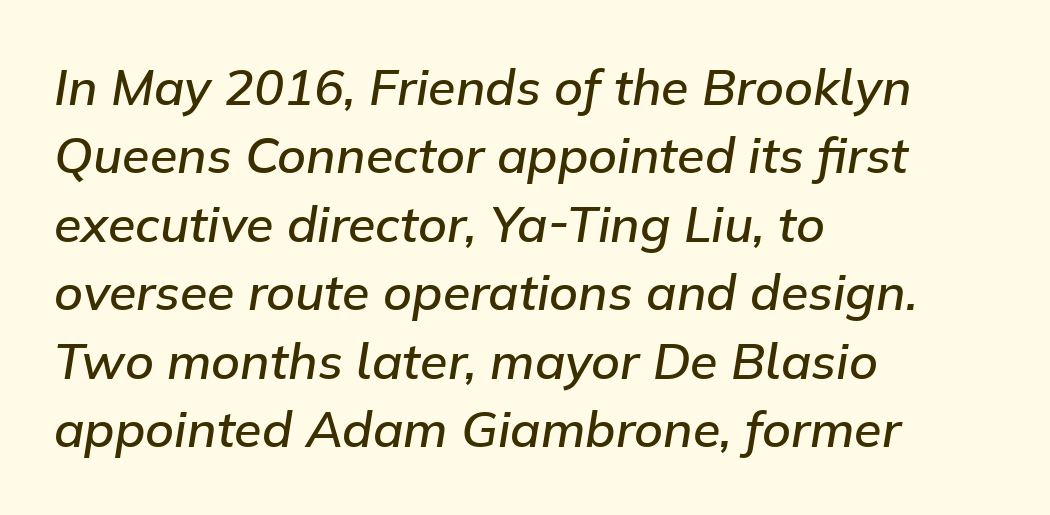
Q: Is the text bold? A: Semi-bold.
Q: Is the text italic (slanted)? A: Yes, it leans right by about 9 degrees.
Q: Is the text underlined? A: No.
Q: How is the paragraph aligned? A: Left-aligned.
Q: Is the spacing between letters normal or unusually wide? A: Normal.
Q: Is the spacing between lines tight, normal or loose? A: Normal.
Q: Width (condensed, normal, or wide)? A: Normal.
Q: Stroke contrast? A: Low.
Q: x-height? A: Medium.
Q: Monospaced? A: No.
